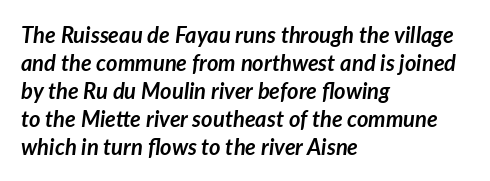
Q: Is the text bold? A: Yes.
Q: Is the text italic (slanted)? A: Yes, it leans right by about 7 degrees.
Q: Is the text underlined? A: No.
Q: How is the paragraph aligned? A: Left-aligned.
Q: Is the spacing between letters normal or unusually wide? A: Normal.
Q: Is the spacing between lines tight, normal or loose? A: Normal.
